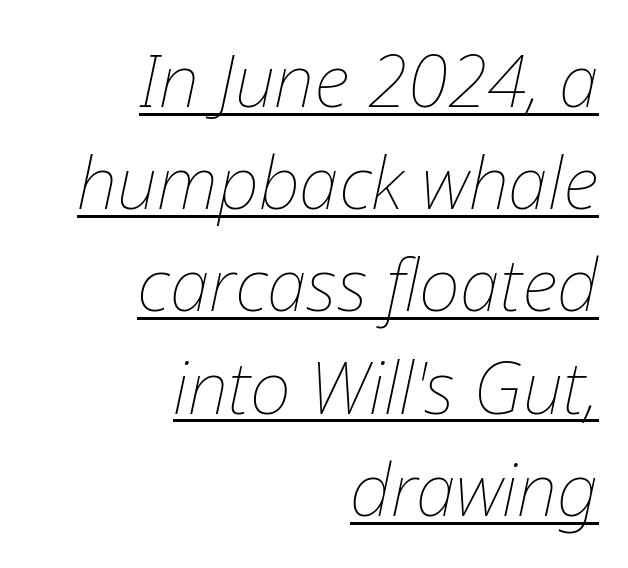
The image shows 72 px thin type, italic (leaning right); set right-aligned, normal line spacing (1.42x), normal letter spacing, underlined; low stroke contrast and a medium x-height.
